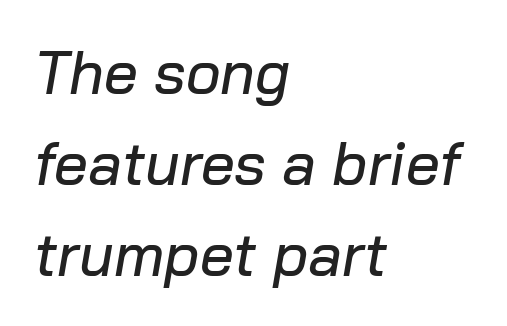
The image shows 60 px text type, italic (leaning right); set left-aligned, normal line spacing (1.52x), normal letter spacing, not underlined; low stroke contrast and a medium x-height.
